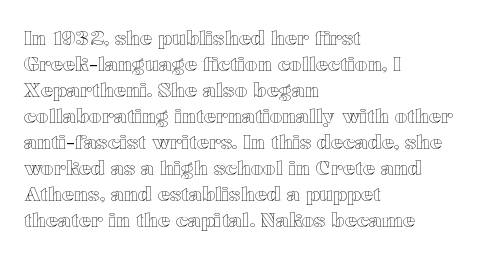
Q: Is the text italic (slanted)? A: No, it is upright.
Q: Is the text underlined? A: No.
Q: How is the paragraph aligned? A: Left-aligned.
Q: Is the spacing between letters normal or unusually wide? A: Normal.
Q: Is the spacing between lines tight, normal or loose? A: Normal.
